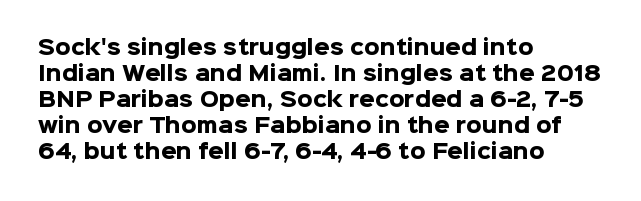
The lettering holds an erect, upright posture throughout. The text block is weighted toward the left margin, trailing off unevenly rightward. The strokes are fattened all the way to bold. Bare-footed words on every line.
